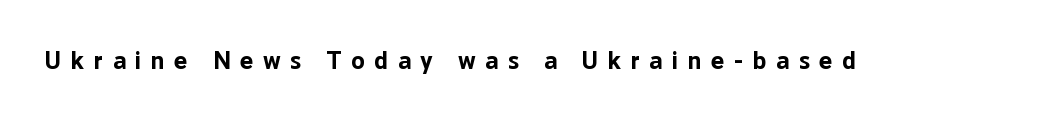
The image shows 25 px bold type, upright; set unusually wide letter spacing (+0.38 em), not underlined.
